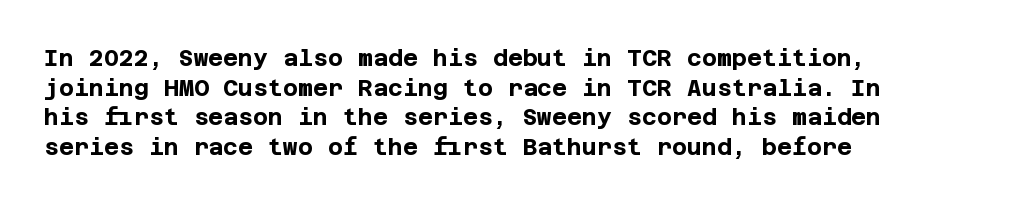
{"italic": "no", "bold": "yes", "underline": "no", "align": "left", "line_spacing": "normal", "line_spacing_ratio": 1.29, "letter_spacing": "normal", "letter_spacing_em": 0.0, "glyph_px": 23}
